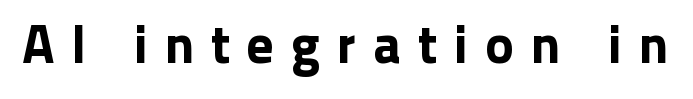
Q: Is the text italic (slanted)? A: No, it is upright.
Q: Is the typeface a serif or a sans-serif typeface? A: Sans-serif.
Q: Is the text underlined? A: No.
Q: Is the spacing between letters normal or unusually wide? A: Unusually wide.
Q: Width (condensed, normal, or wide)? A: Normal.
Q: Stroke contrast? A: Low.
Q: x-height? A: Medium.
Q: Monospaced? A: No.
